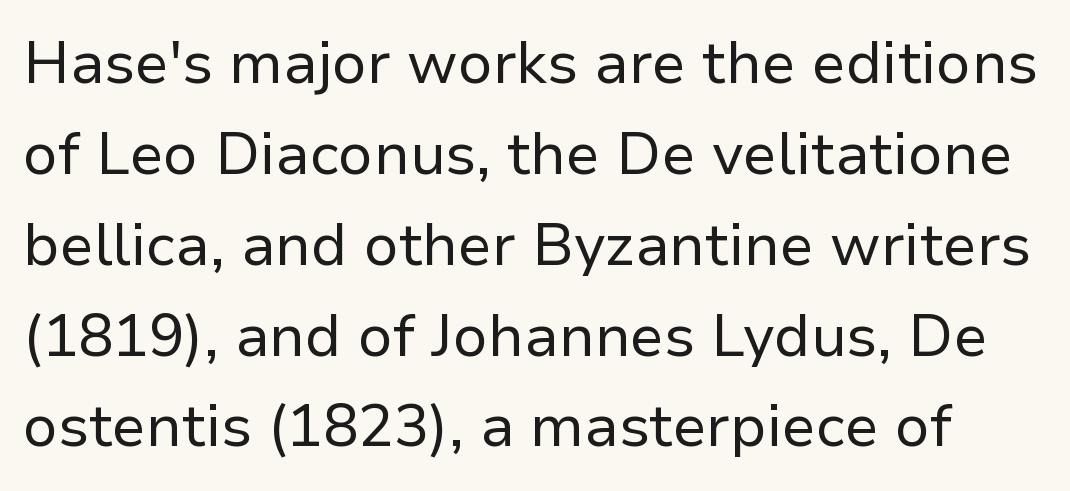
The image shows 59 px regular-weight sans-serif type, upright; set normal line spacing (1.54x), normal letter spacing, not underlined; low stroke contrast and a medium x-height.
